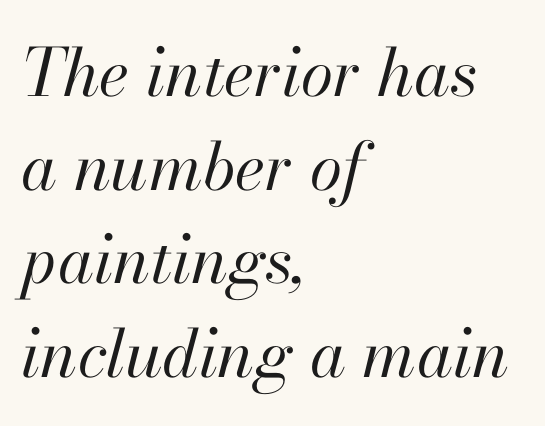
The image shows 66 px regular-weight type, italic (leaning right); set left-aligned, normal line spacing (1.42x), normal letter spacing, not underlined; high stroke contrast and a small x-height.
